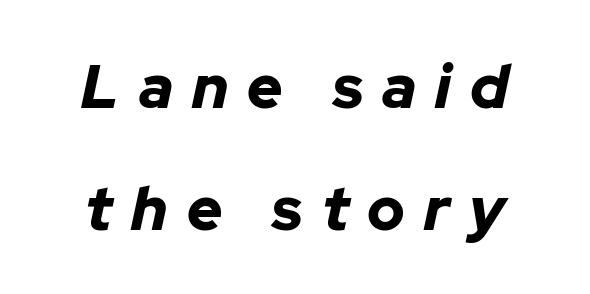
{"italic": "yes", "lean": "right", "slant_degrees": 12, "bold": "yes", "weight": "bold", "width": "normal", "stroke_contrast": "low", "x_height": "medium", "monospaced": "no", "underline": "no", "line_spacing": "loose", "line_spacing_ratio": 2.0, "letter_spacing": "wide", "letter_spacing_em": 0.31, "glyph_px": 61}
